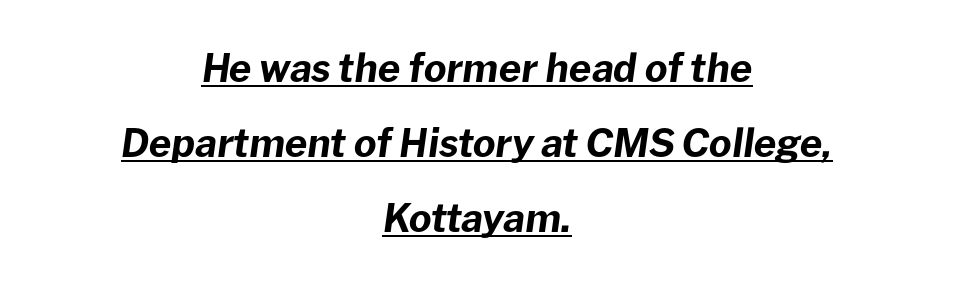
{"italic": "yes", "lean": "right", "slant_degrees": 8, "bold": "yes", "weight": "bold", "width": "normal", "stroke_contrast": "low", "x_height": "medium", "monospaced": "no", "underline": "yes", "align": "center", "line_spacing": "loose", "line_spacing_ratio": 1.92, "letter_spacing": "normal", "letter_spacing_em": 0.0, "glyph_px": 39}
